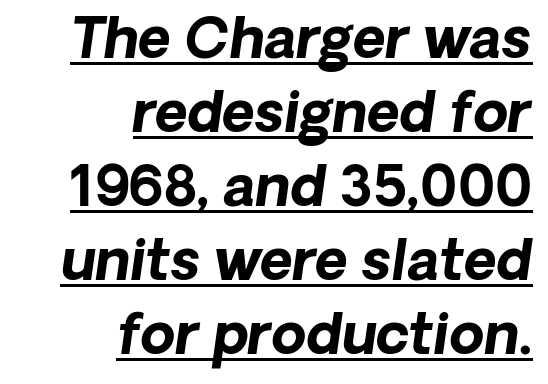
Does the lettering tilt? It does — this is italic. Has an underline been added? It has. Regular leading. A typesetter would call this proportional, since set widths differ per character. Horizontally, the lines are justified to the trailing edge only. You'd pick this weight for a headline — it's a proper bold.
